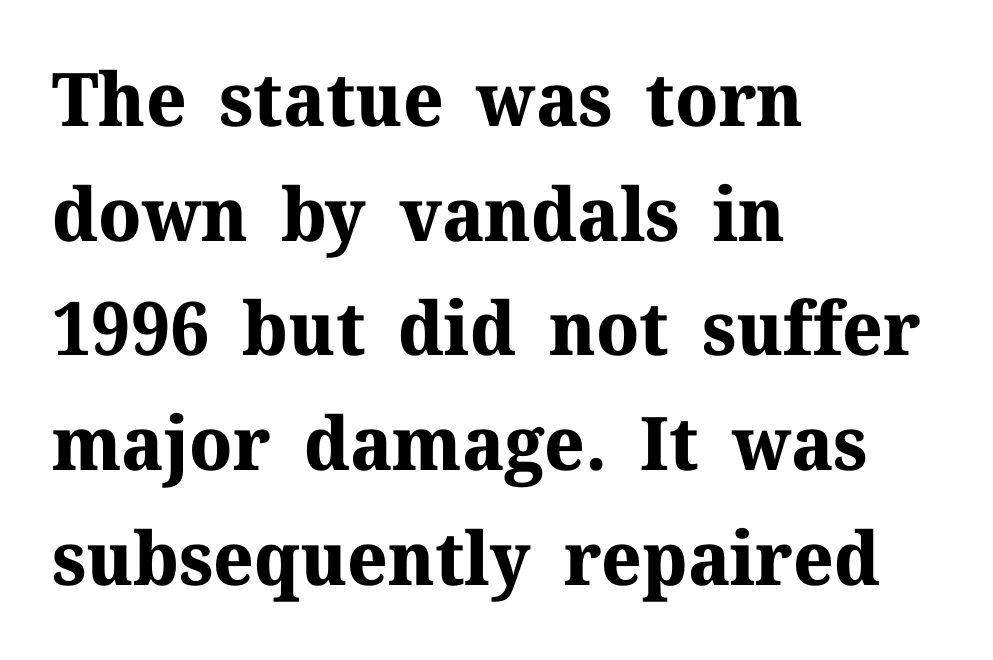
{"serif": "yes", "italic": "no", "bold": "yes", "weight": "bold", "width": "normal", "stroke_contrast": "medium", "x_height": "medium", "monospaced": "no", "underline": "no", "align": "left", "line_spacing": "normal", "line_spacing_ratio": 1.55, "letter_spacing": "normal", "letter_spacing_em": 0.0, "glyph_px": 74}
